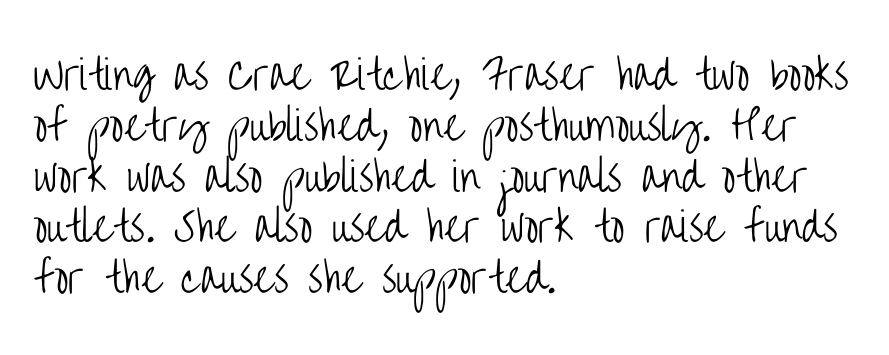
Look at the tracking — it's just the regular setting, nothing added. Short and long lines alike share a common starting point at left. The line-height multiplier appears to be the usual default. The rendering uses natural spacing where letterforms have individual widths. Each stroke keeps to a modest, everyday thickness or less. Check under the words: just untouched page.
